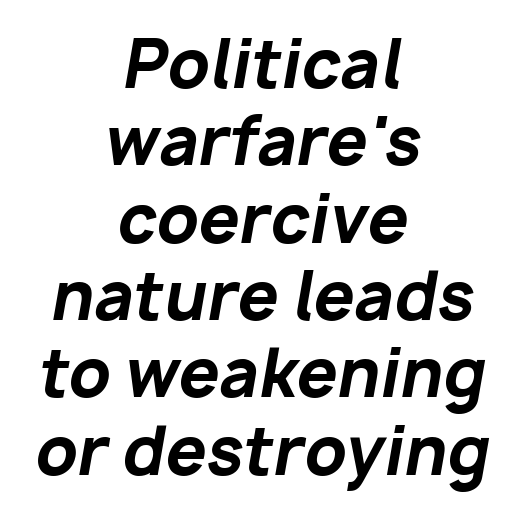
{"italic": "yes", "lean": "right", "slant_degrees": 10, "bold": "yes", "weight": "bold", "width": "normal", "stroke_contrast": "low", "x_height": "medium", "monospaced": "no", "underline": "no", "align": "center", "line_spacing_ratio": 1.19, "letter_spacing": "normal", "letter_spacing_em": 0.0, "glyph_px": 65}
